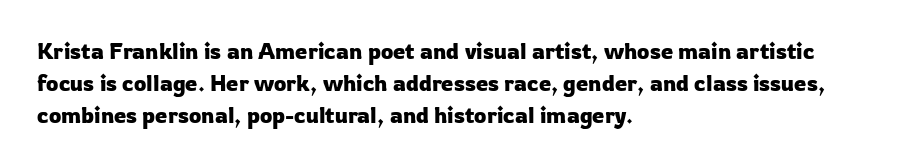
Left-aligned paragraph, ragged on the right. Rendered with straight, roman letterforms. Successive baselines arrive at the customary interval. Descenders are the only things crossing below the line. Is the letter spacing exaggerated? No — it looks like the ordinary default.
